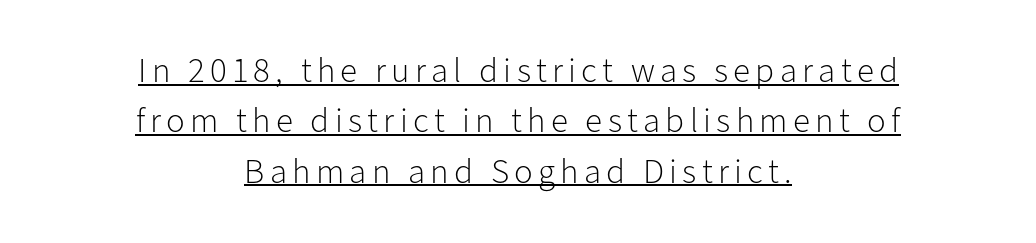
The lettering holds an erect, upright posture throughout. Is the block centered? Yes — each line is placed symmetrically about the middle. Check where the strokes stop: nothing finishes them off — pure sans. Evenly set lines give the paragraph a standard silhouette. Unbolded letterforms with no extra heft. Glance below the letters and you will spot a drawn line.
